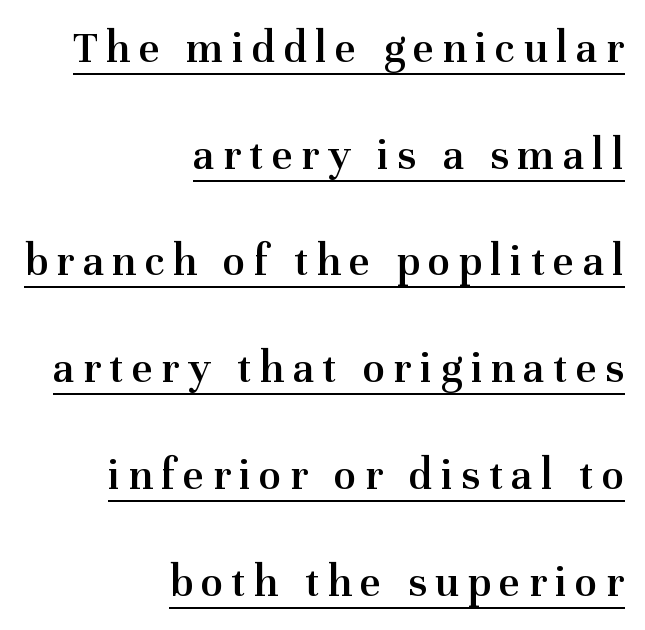
The image shows 46 px semibold serif type, upright; set right-aligned, loose line spacing (2.32x), underlined; medium stroke contrast and a medium x-height.
